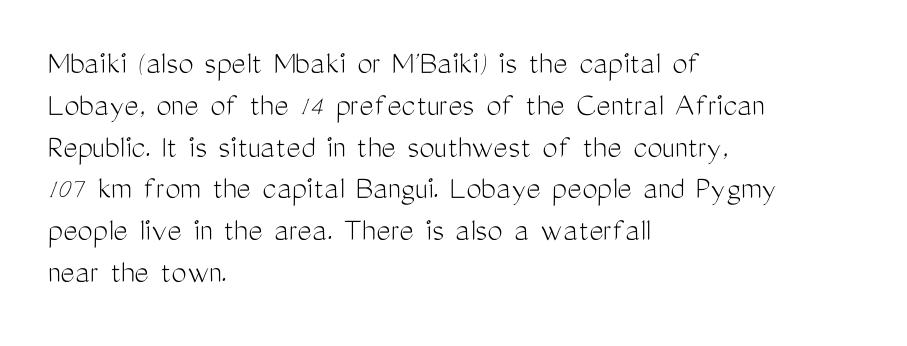
{"serif": "no", "italic": "no", "bold": "no", "weight": "light", "width": "condensed", "stroke_contrast": "medium", "x_height": "medium", "monospaced": "no", "underline": "no", "align": "left", "line_spacing_ratio": 1.23, "letter_spacing": "normal", "letter_spacing_em": 0.0, "glyph_px": 34}
